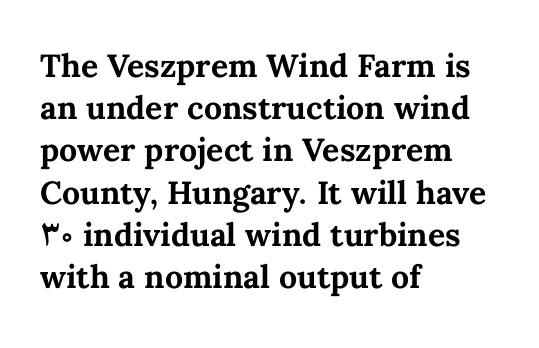
Alignment: flush left. Does extra space separate the letters? No, they use regular spacing. Rendered with straight, roman letterforms. This is heavy type, rendered in bold. This sample has the flowing, uneven cadence of proportional lettering. How would I describe the line gaps? Plain and ordinary.
